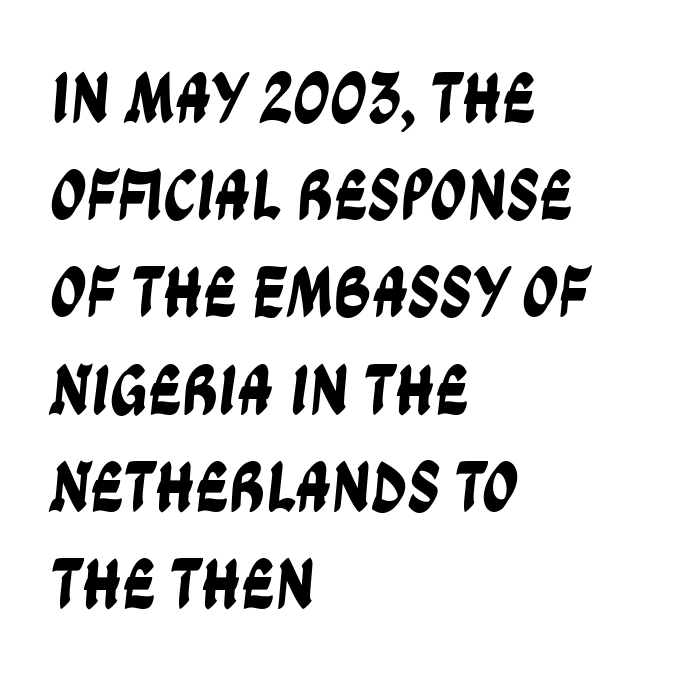
These lines are rendered in a variable-pitch font. Vertically, the passage feels balanced, rows spaced as you'd expect. Reading down the block, your eye returns to a fixed left position each line. Decoration check: the copy has no underline. The type is set solid horizontally, with unmodified tracking. Serif or sans? Sans — the stroke terminals are bare.
